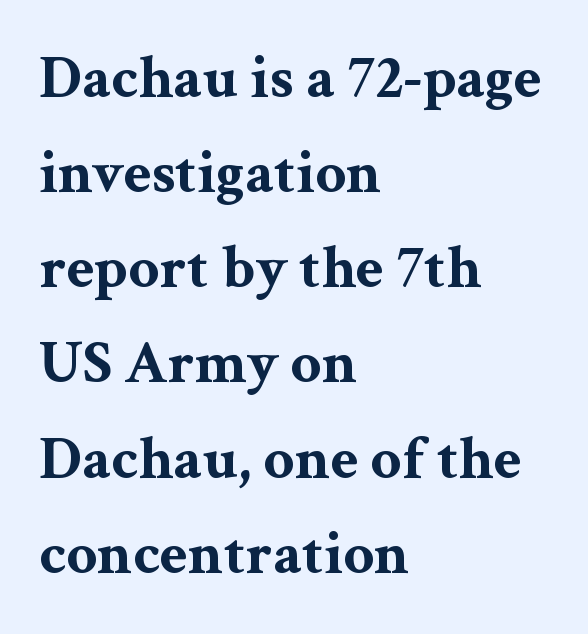
Q: Is the text bold? A: Yes.
Q: Is the text italic (slanted)? A: No, it is upright.
Q: Is the typeface a serif or a sans-serif typeface? A: Serif.
Q: Is the text underlined? A: No.
Q: How is the paragraph aligned? A: Left-aligned.
Q: Is the spacing between letters normal or unusually wide? A: Normal.
Q: Is the spacing between lines tight, normal or loose? A: Normal.
Q: Width (condensed, normal, or wide)? A: Wide.
Q: Stroke contrast? A: Medium.
Q: x-height? A: Medium.
Q: Monospaced? A: No.
